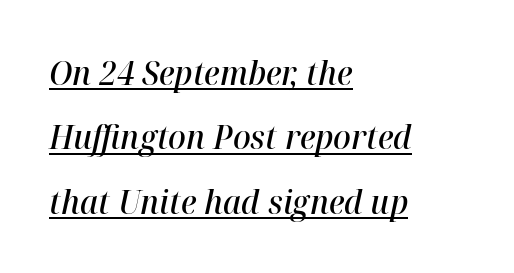
{"italic": "yes", "lean": "right", "slant_degrees": 12, "bold": "semi", "weight": "semibold", "width": "normal", "stroke_contrast": "high", "x_height": "medium", "monospaced": "no", "underline": "yes", "align": "left", "line_spacing": "loose", "line_spacing_ratio": 1.95, "letter_spacing": "normal", "letter_spacing_em": 0.0, "glyph_px": 33}
